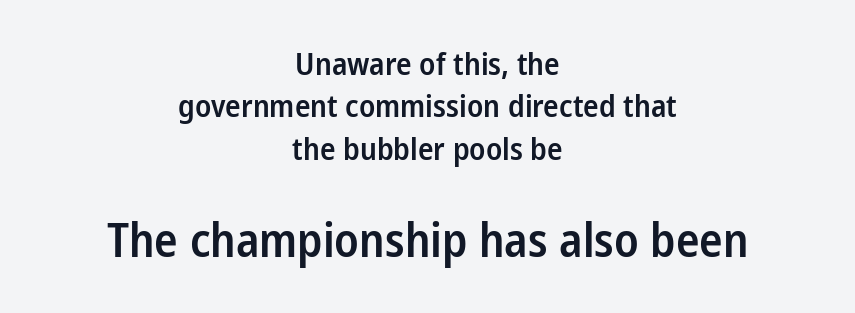
The image shows 47 px semibold, condensed sans-serif type, upright; set centered, normal line spacing (1.37x), normal letter spacing, not underlined; the second (bottom) block is 1.52x larger; low stroke contrast and a medium x-height.
